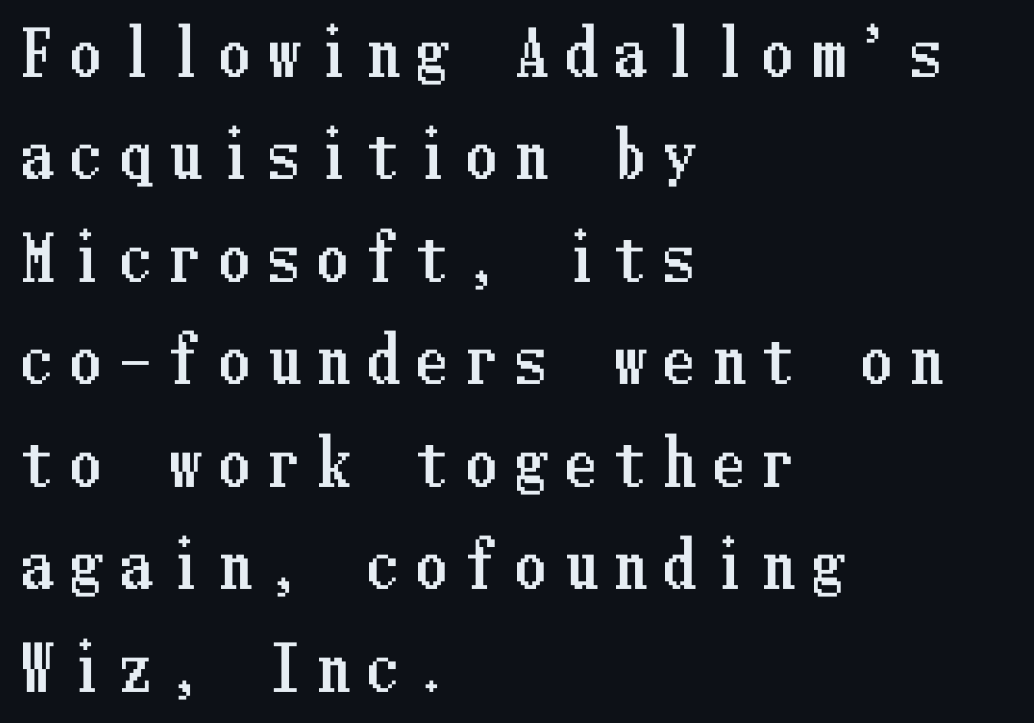
The image shows 61 px condensed type, upright; set left-aligned, normal line spacing (1.68x), unusually wide letter spacing (+0.31 em), not underlined; low stroke contrast and a medium x-height.
